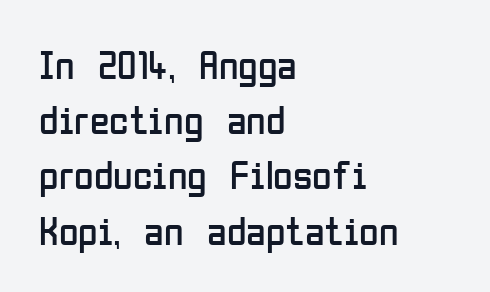
Q: Is the text bold? A: No.
Q: Is the text italic (slanted)? A: No, it is upright.
Q: Is the typeface a serif or a sans-serif typeface? A: Sans-serif.
Q: Is the text underlined? A: No.
Q: How is the paragraph aligned? A: Left-aligned.
Q: Is the spacing between letters normal or unusually wide? A: Normal.
Q: Is the spacing between lines tight, normal or loose? A: Normal.
Q: Width (condensed, normal, or wide)? A: Condensed.
Q: Stroke contrast? A: Low.
Q: x-height? A: Medium.
Q: Monospaced? A: No.
